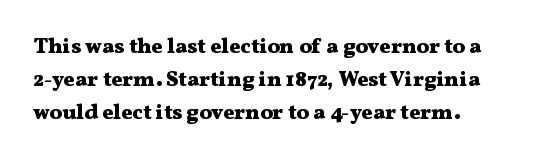
Q: Is the text bold? A: Yes.
Q: Is the text italic (slanted)? A: No, it is upright.
Q: Is the text underlined? A: No.
Q: How is the paragraph aligned? A: Left-aligned.
Q: Is the spacing between letters normal or unusually wide? A: Normal.
Q: Is the spacing between lines tight, normal or loose? A: Normal.
